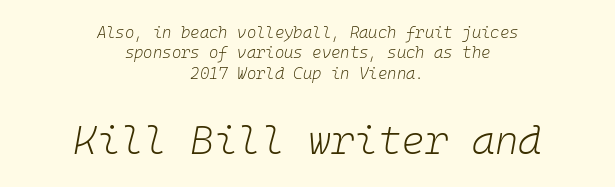
The image shows 40 px light type, italic (leaning right), monospaced; set centered, normal line spacing (1.27x), normal letter spacing, not underlined; the second (bottom) block is 2.5x larger; low stroke contrast and a medium x-height.
